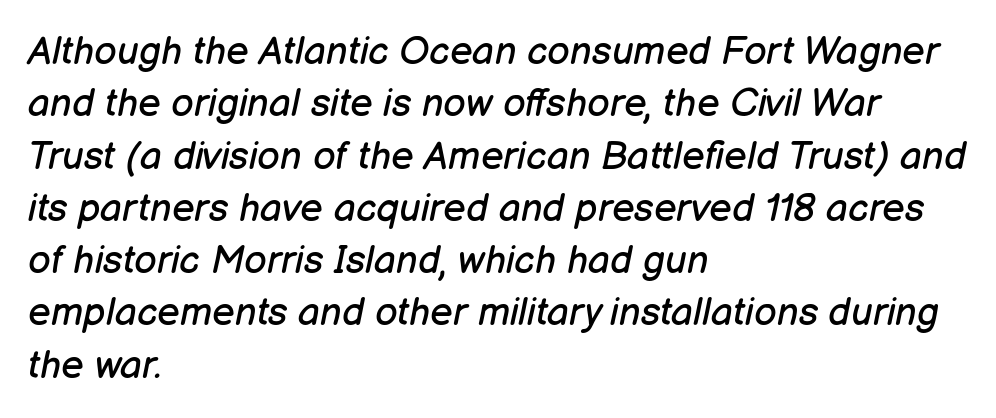
{"italic": "yes", "lean": "right", "slant_degrees": 12, "bold": "no", "weight": "regular", "width": "normal", "stroke_contrast": "low", "x_height": "medium", "monospaced": "no", "underline": "no", "align": "left", "line_spacing": "normal", "line_spacing_ratio": 1.34, "letter_spacing": "normal", "letter_spacing_em": 0.0, "glyph_px": 39}
